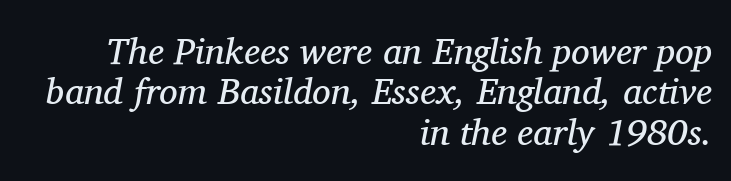
Q: Is the text bold? A: No.
Q: Is the text italic (slanted)? A: Yes, it leans right by about 11 degrees.
Q: Is the typeface a serif or a sans-serif typeface? A: Serif.
Q: Is the text underlined? A: No.
Q: How is the paragraph aligned? A: Right-aligned.
Q: Is the spacing between letters normal or unusually wide? A: Normal.
Q: Is the spacing between lines tight, normal or loose? A: Tight.
Q: Width (condensed, normal, or wide)? A: Normal.
Q: Stroke contrast? A: Medium.
Q: x-height? A: Medium.
Q: Monospaced? A: No.
